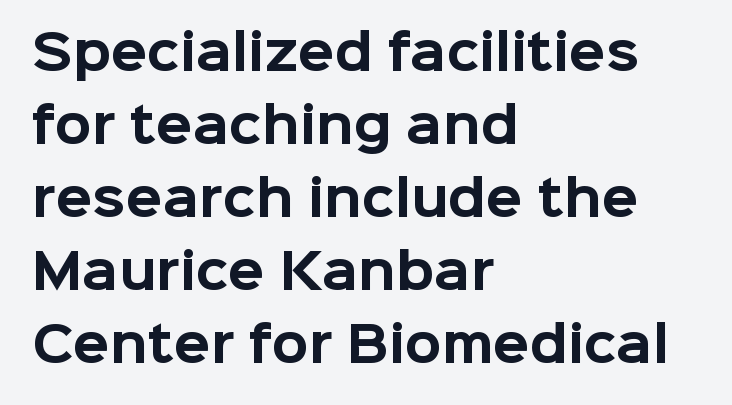
{"serif": "no", "italic": "no", "bold": "yes", "weight": "bold", "width": "normal", "stroke_contrast": "low", "x_height": "medium", "monospaced": "no", "underline": "no", "align": "left", "line_spacing": "normal", "line_spacing_ratio": 1.52, "letter_spacing": "normal", "letter_spacing_em": 0.0, "glyph_px": 48}
